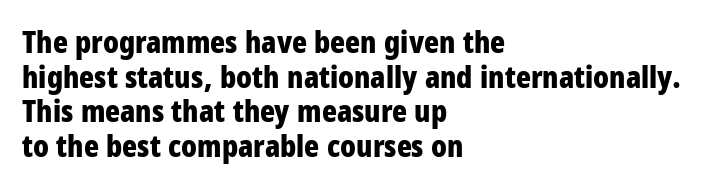
{"serif": "no", "italic": "no", "bold": "yes", "weight": "bold", "width": "condensed", "stroke_contrast": "low", "x_height": "large", "monospaced": "no", "underline": "no", "align": "left", "line_spacing": "tight", "line_spacing_ratio": 1.12, "letter_spacing": "normal", "letter_spacing_em": 0.0, "glyph_px": 31}
